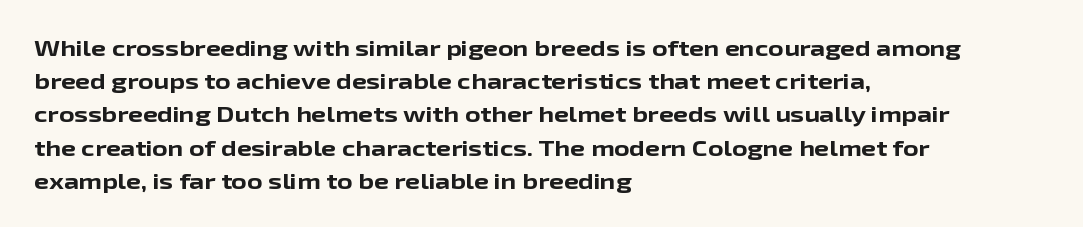
{"italic": "no", "bold": "yes", "underline": "no", "align": "left", "line_spacing": "normal", "line_spacing_ratio": 1.58, "letter_spacing": "normal", "letter_spacing_em": 0.0, "glyph_px": 21}
